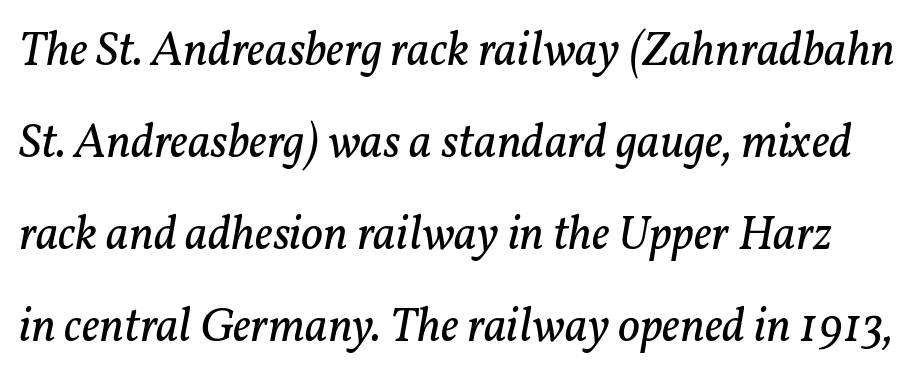
Q: Is the text bold? A: No.
Q: Is the text italic (slanted)? A: Yes, it leans right by about 11 degrees.
Q: Is the typeface a serif or a sans-serif typeface? A: Serif.
Q: Is the text underlined? A: No.
Q: Is the spacing between letters normal or unusually wide? A: Normal.
Q: Is the spacing between lines tight, normal or loose? A: Loose.
Q: Width (condensed, normal, or wide)? A: Normal.
Q: Stroke contrast? A: Low.
Q: x-height? A: Medium.
Q: Monospaced? A: No.
